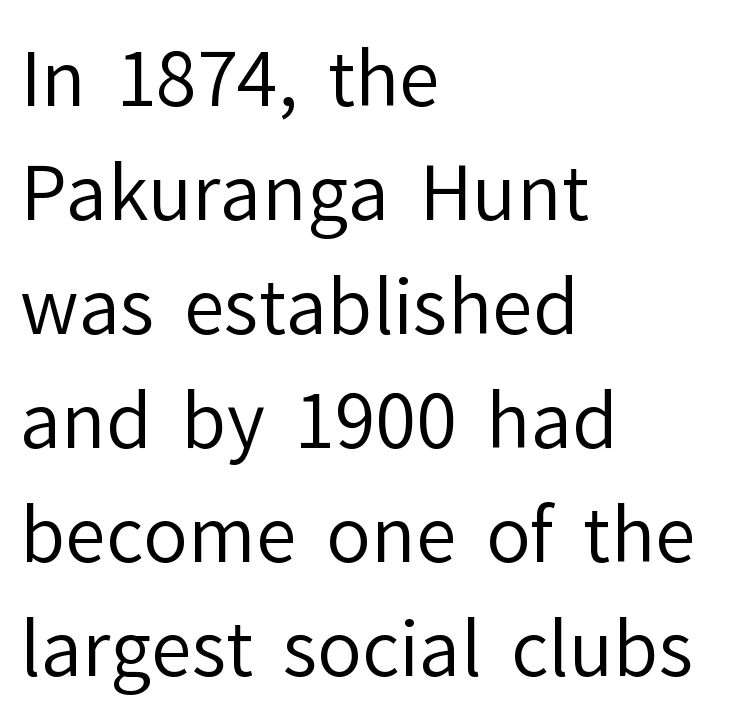
Q: Is the text bold? A: No.
Q: Is the text italic (slanted)? A: No, it is upright.
Q: Is the typeface a serif or a sans-serif typeface? A: Sans-serif.
Q: Is the text underlined? A: No.
Q: How is the paragraph aligned? A: Left-aligned.
Q: Is the spacing between letters normal or unusually wide? A: Normal.
Q: Is the spacing between lines tight, normal or loose? A: Normal.
Q: Width (condensed, normal, or wide)? A: Normal.
Q: Stroke contrast? A: Low.
Q: x-height? A: Medium.
Q: Monospaced? A: No.
